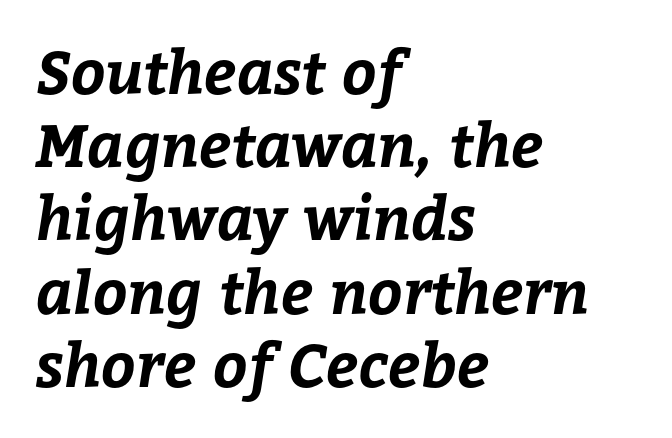
Q: Is the text bold? A: Yes.
Q: Is the text underlined? A: No.
Q: How is the paragraph aligned? A: Left-aligned.
Q: Is the spacing between letters normal or unusually wide? A: Normal.
Q: Width (condensed, normal, or wide)? A: Normal.
Q: Stroke contrast? A: Low.
Q: x-height? A: Medium.
Q: Monospaced? A: No.
